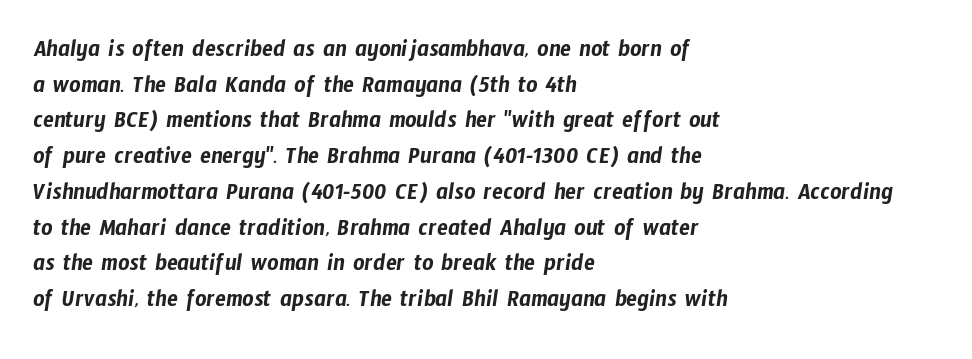
{"underline": "no", "align": "left", "line_spacing": "normal", "line_spacing_ratio": 1.43, "letter_spacing": "normal", "letter_spacing_em": 0.0, "glyph_px": 25}
